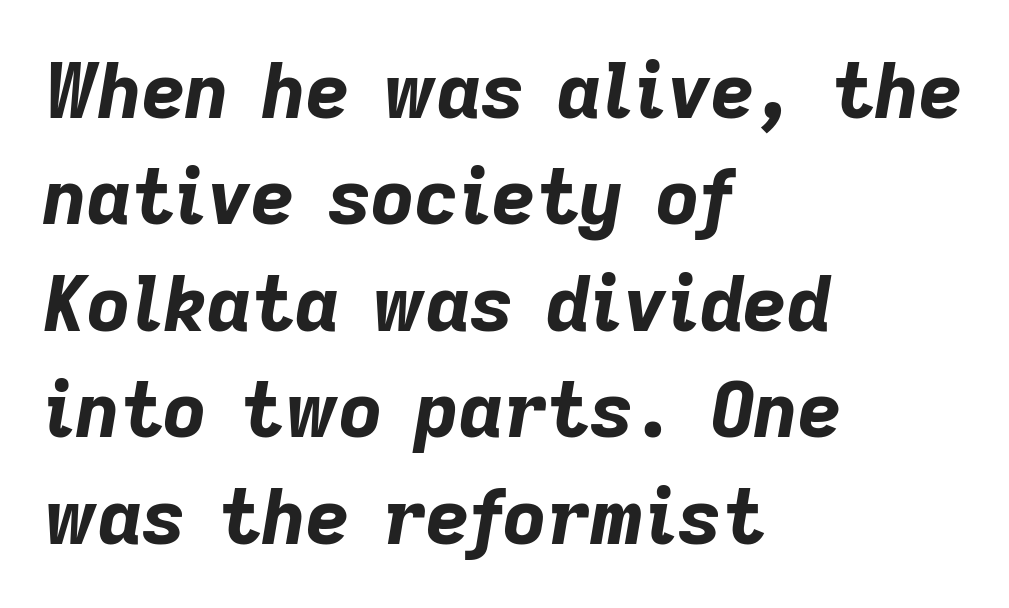
{"italic": "yes", "lean": "right", "slant_degrees": 9, "bold": "yes", "weight": "bold", "width": "normal", "stroke_contrast": "low", "x_height": "medium", "monospaced": "no", "underline": "no", "align": "left", "line_spacing": "normal", "line_spacing_ratio": 1.4, "letter_spacing": "normal", "letter_spacing_em": 0.0, "glyph_px": 76}
